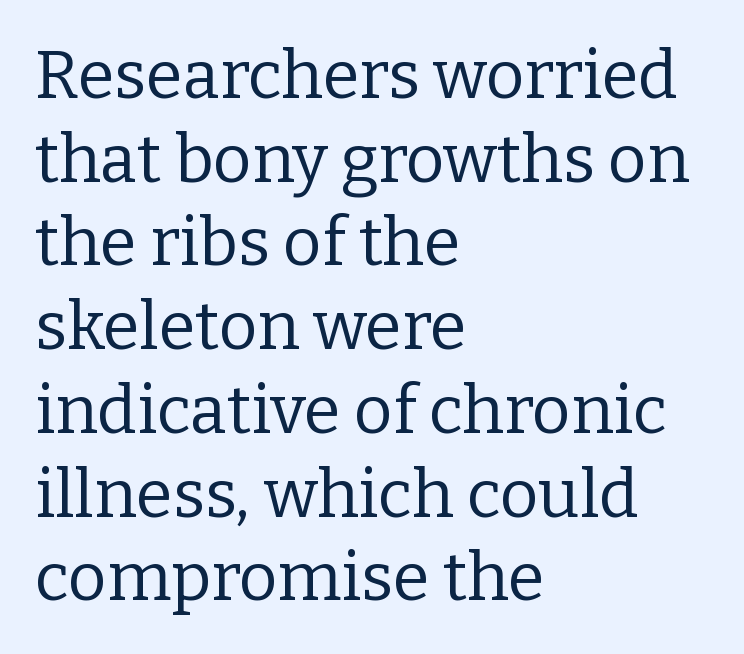
{"serif": "yes", "italic": "no", "bold": "no", "weight": "regular", "width": "normal", "stroke_contrast": "low", "x_height": "medium", "monospaced": "no", "underline": "no", "align": "left", "line_spacing": "normal", "line_spacing_ratio": 1.25, "letter_spacing": "normal", "letter_spacing_em": 0.0, "glyph_px": 67}
